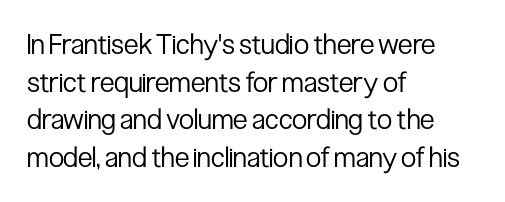
The image shows 28 px regular-weight, condensed sans-serif type, upright; set left-aligned, normal line spacing (1.34x), normal letter spacing, not underlined; low stroke contrast and a medium x-height.
